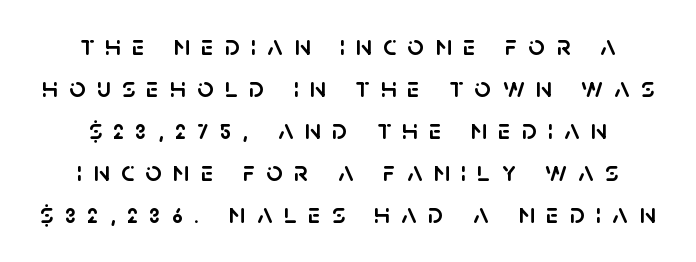
{"serif": "no", "italic": "no", "width": "normal", "stroke_contrast": "low", "x_height": "large", "monospaced": "no", "underline": "no", "line_spacing": "normal", "line_spacing_ratio": 1.45, "letter_spacing": "wide", "letter_spacing_em": 0.38, "glyph_px": 29}
